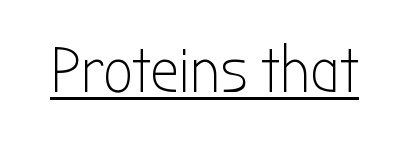
The image shows 65 px light, condensed sans-serif type, upright; set normal letter spacing, underlined; low stroke contrast and a medium x-height.
